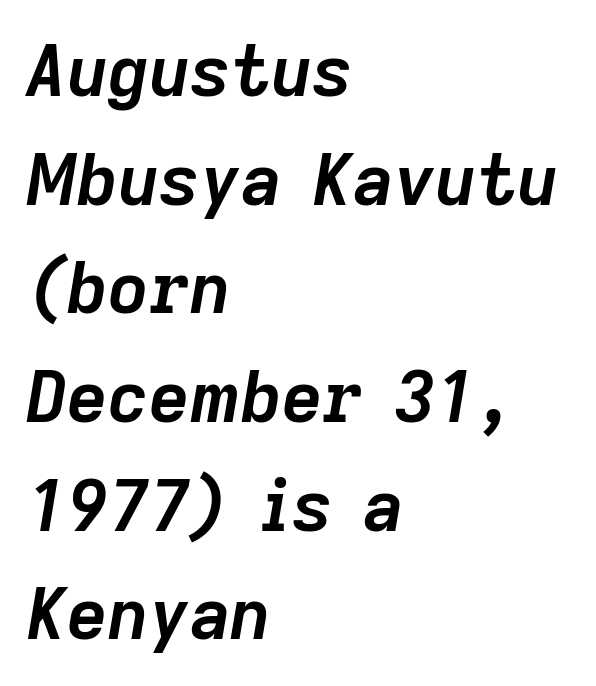
Caption: multi-line text, flush left, ragged right. The letters are slanted; this is an italic face. Spacing verdict: proportional, widths tailored to each character. The horizontal fit of the characters is conventional and even. Look at the stroke-to-counter ratio: heavy, a bold. Any mark beneath the type? The region is blank.
